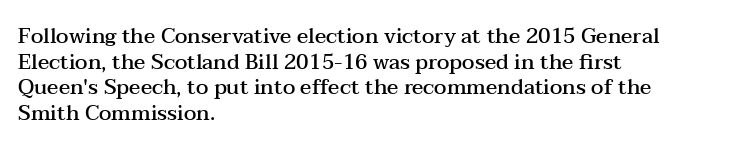
Nobody drew a line under any word here. The letters stand straight up with perfectly vertical stems. Emphasis by weight is partial: semibold. Nobody touched the tracking dial on this one. Compared with a centered layout, this one pins lines to the left instead.
